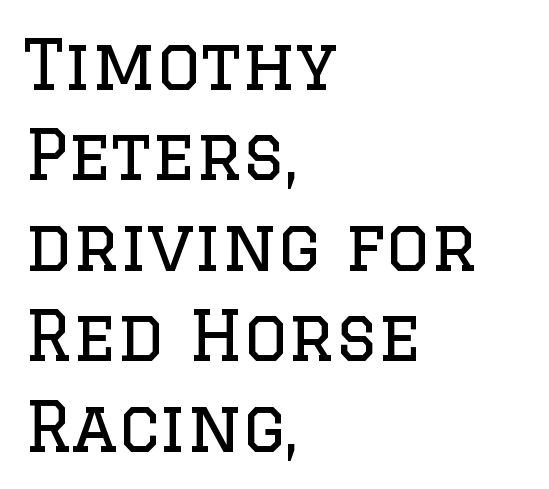
The image shows 69 px regular-weight serif type, upright; set left-aligned, normal line spacing (1.31x), normal letter spacing, not underlined; low stroke contrast and a large x-height.
